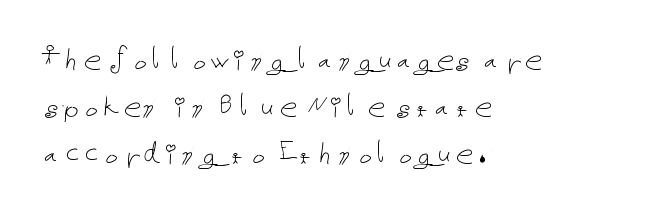
The image shows 35 px thin type, upright; set left-aligned, normal line spacing (1.34x), normal letter spacing, not underlined; low stroke contrast and a medium x-height.
